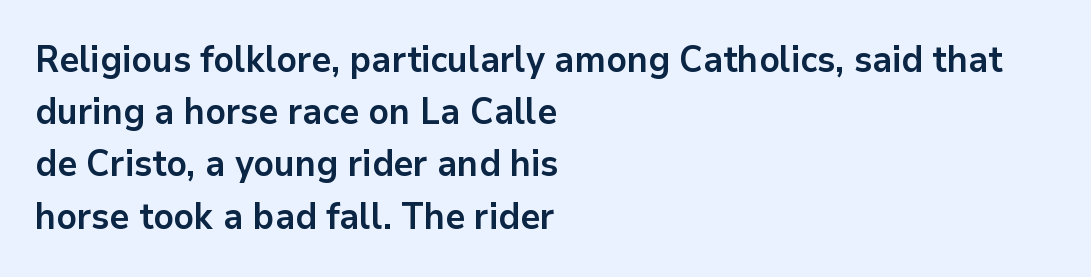
{"serif": "no", "italic": "no", "bold": "yes", "weight": "bold", "width": "normal", "stroke_contrast": "low", "x_height": "medium", "monospaced": "no", "underline": "no", "align": "left", "line_spacing": "normal", "line_spacing_ratio": 1.45, "letter_spacing": "normal", "letter_spacing_em": 0.0, "glyph_px": 36}
